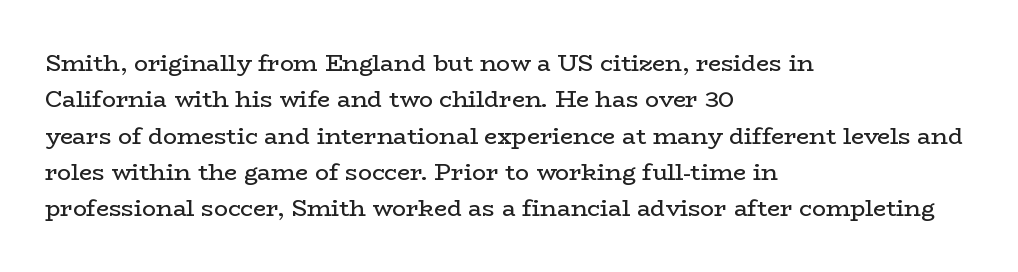
Q: Is the text bold? A: No.
Q: Is the text italic (slanted)? A: No, it is upright.
Q: Is the text underlined? A: No.
Q: How is the paragraph aligned? A: Left-aligned.
Q: Is the spacing between letters normal or unusually wide? A: Normal.
Q: Is the spacing between lines tight, normal or loose? A: Normal.
